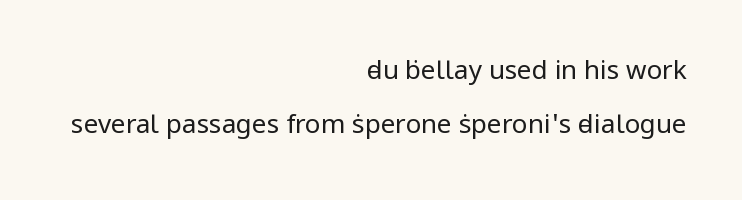
Q: Is the text bold? A: No.
Q: Is the text italic (slanted)? A: No, it is upright.
Q: Is the text underlined? A: No.
Q: How is the paragraph aligned? A: Right-aligned.
Q: Is the spacing between letters normal or unusually wide? A: Normal.
Q: Is the spacing between lines tight, normal or loose? A: Loose.
